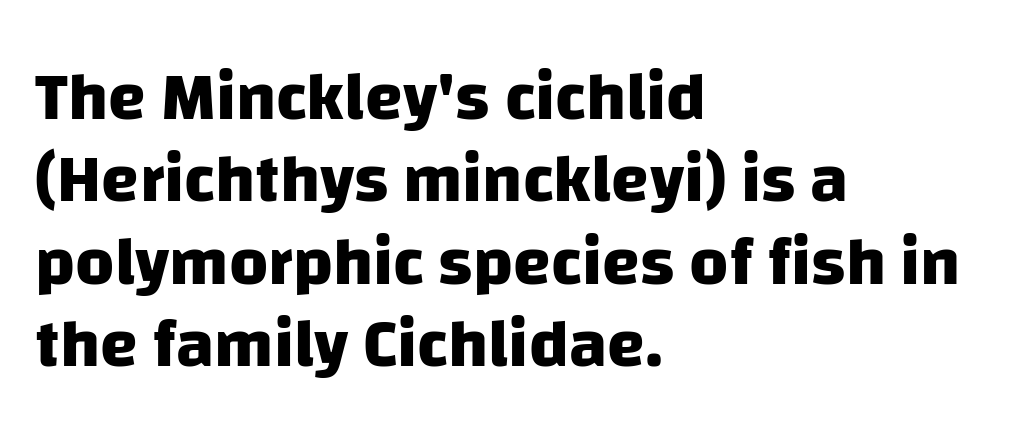
Does the weight exceed regular? Yes, all the way to bold. Glance below the letters and you will spot only blank space. The letterforms sit shoulder to shoulder at normal distance. Here the designer chose a conventional face with non-uniform glyph widths. Classification — sans serif.
